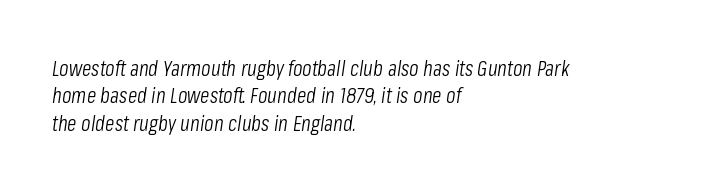
Q: Is the text bold? A: No.
Q: Is the text italic (slanted)? A: Yes, it leans right by about 8 degrees.
Q: Is the text underlined? A: No.
Q: How is the paragraph aligned? A: Left-aligned.
Q: Is the spacing between letters normal or unusually wide? A: Normal.
Q: Is the spacing between lines tight, normal or loose? A: Normal.
